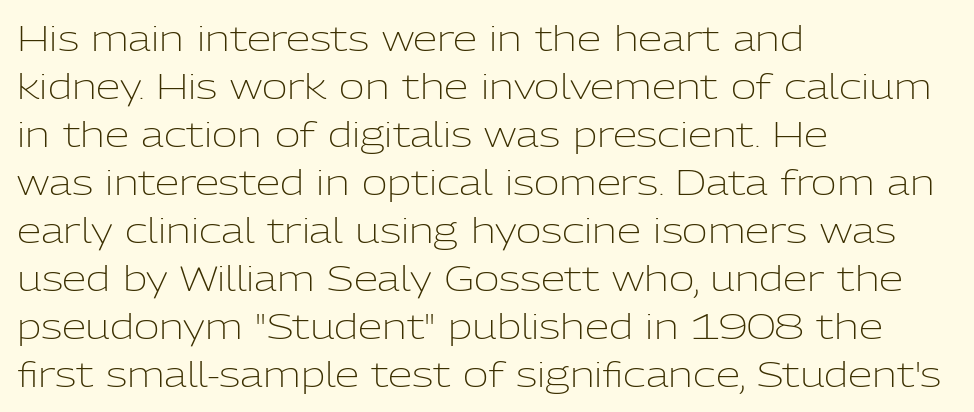
{"serif": "no", "italic": "no", "bold": "no", "weight": "light", "width": "normal", "stroke_contrast": "low", "x_height": "medium", "monospaced": "no", "underline": "no", "align": "left", "line_spacing": "normal", "line_spacing_ratio": 1.37, "letter_spacing": "normal", "letter_spacing_em": 0.0, "glyph_px": 35}
